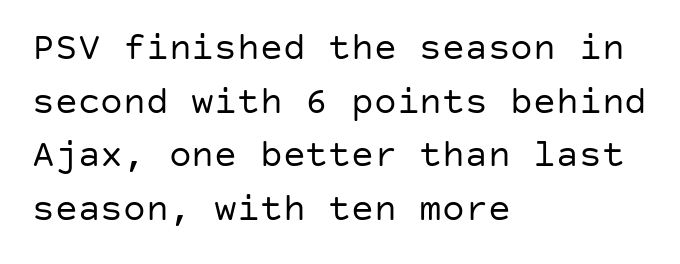
Q: Is the text bold? A: No.
Q: Is the text italic (slanted)? A: No, it is upright.
Q: Is the typeface a serif or a sans-serif typeface? A: Sans-serif.
Q: Is the text underlined? A: No.
Q: How is the paragraph aligned? A: Left-aligned.
Q: Is the spacing between letters normal or unusually wide? A: Normal.
Q: Is the spacing between lines tight, normal or loose? A: Normal.
Q: Width (condensed, normal, or wide)? A: Normal.
Q: Stroke contrast? A: Low.
Q: x-height? A: Large.
